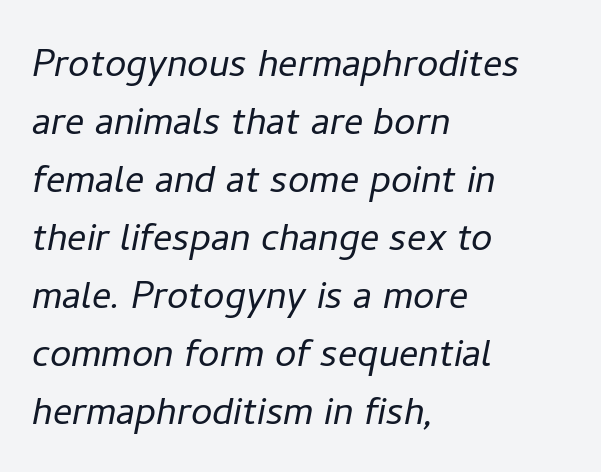
Q: Is the text bold? A: No.
Q: Is the text italic (slanted)? A: Yes, it leans right by about 11 degrees.
Q: Is the text underlined? A: No.
Q: How is the paragraph aligned? A: Left-aligned.
Q: Is the spacing between letters normal or unusually wide? A: Normal.
Q: Width (condensed, normal, or wide)? A: Normal.
Q: Stroke contrast? A: Low.
Q: x-height? A: Medium.
Q: Monospaced? A: No.
